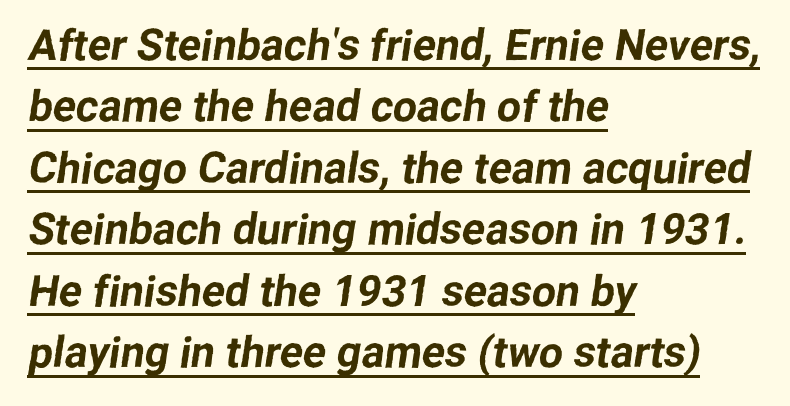
The image shows 43 px sans-serif type; set left-aligned, normal line spacing (1.43x), normal letter spacing, underlined; low stroke contrast and a medium x-height.
